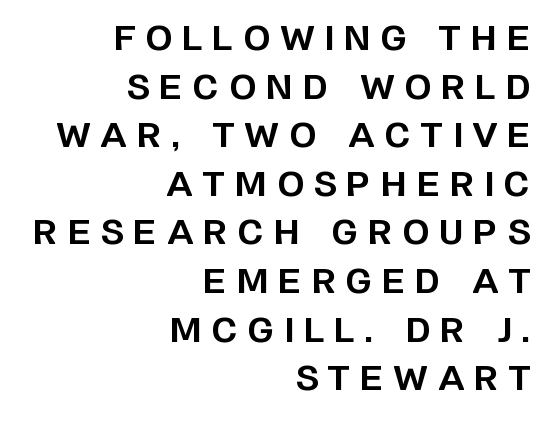
A dark, heavy texture on the line: the type is bold. Examine the stroke ends and you'll find no serifs. The type sits square on the baseline with zero lean. Letter spacing: wide. Note the varied advance widths — an 'i' is clearly narrower than an 'm'.
